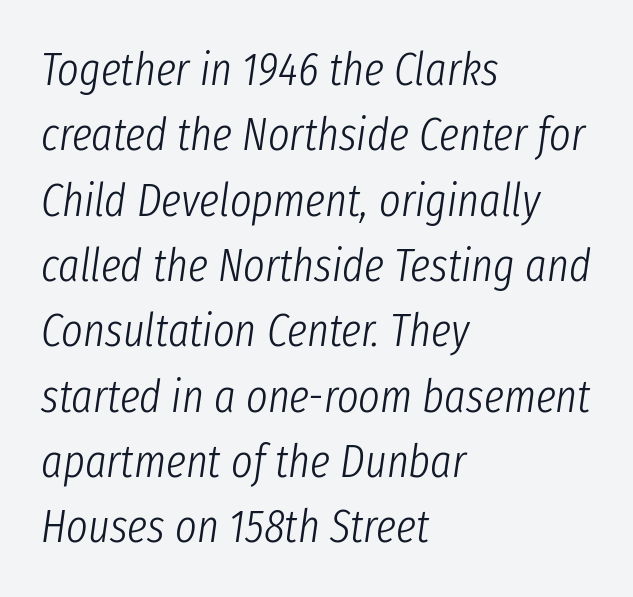
The image shows 46 px light, condensed type, italic (leaning right); set left-aligned, normal line spacing (1.42x), normal letter spacing, not underlined; low stroke contrast and a medium x-height.
